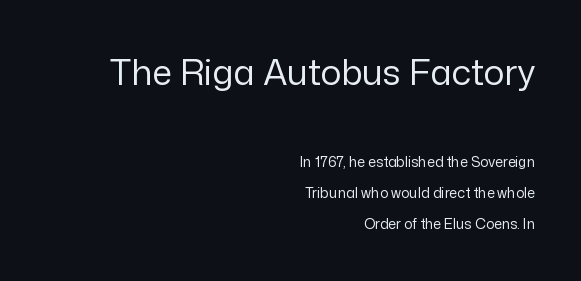
The image shows 35 px regular-weight sans-serif type, upright; set right-aligned, loose line spacing (2.21x), normal letter spacing, not underlined; the first (top) block is 2.5x larger; low stroke contrast and a medium x-height.
